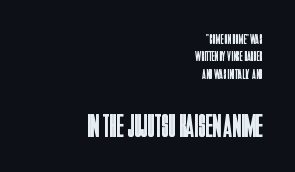
The more generous point size was reserved for the lower chunk. These lines are rendered in a variable-pitch font. Posture: straight, roman, zero tilt. To sum up the face: it is a sans, with no serifs. Alignment: flush right. The lines sit at an ordinary, default distance from one another.
